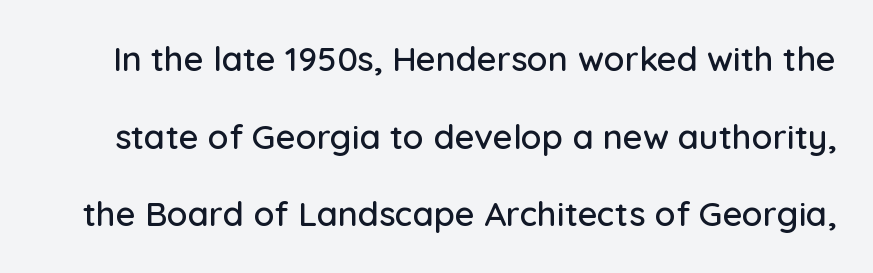
{"serif": "no", "italic": "no", "width": "normal", "stroke_contrast": "low", "x_height": "medium", "monospaced": "no", "underline": "no", "line_spacing": "loose", "line_spacing_ratio": 2.28, "letter_spacing": "normal", "letter_spacing_em": 0.0, "glyph_px": 34}
